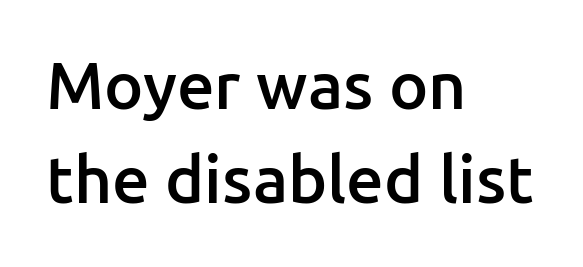
Q: Is the text bold? A: Semi-bold.
Q: Is the text italic (slanted)? A: No, it is upright.
Q: Is the typeface a serif or a sans-serif typeface? A: Sans-serif.
Q: Is the text underlined? A: No.
Q: How is the paragraph aligned? A: Left-aligned.
Q: Is the spacing between letters normal or unusually wide? A: Normal.
Q: Is the spacing between lines tight, normal or loose? A: Normal.
Q: Width (condensed, normal, or wide)? A: Normal.
Q: Stroke contrast? A: Low.
Q: x-height? A: Medium.
Q: Monospaced? A: No.
